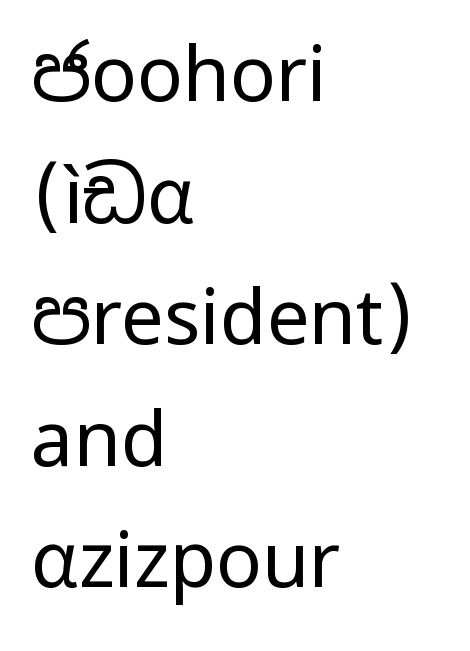
{"serif": "no", "italic": "no", "bold": "no", "weight": "regular", "width": "normal", "stroke_contrast": "low", "x_height": "medium", "monospaced": "no", "underline": "no", "align": "left", "line_spacing": "normal", "line_spacing_ratio": 1.6, "letter_spacing": "normal", "letter_spacing_em": 0.0, "glyph_px": 76}
